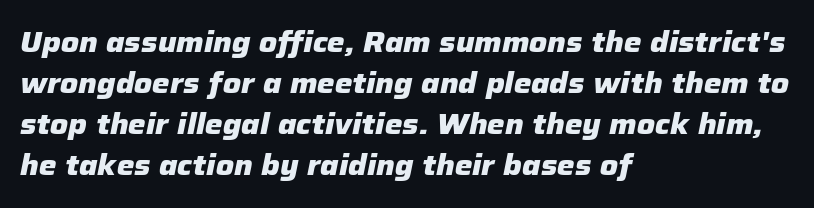
{"italic": "yes", "lean": "right", "slant_degrees": 12, "bold": "yes", "weight": "heavy", "width": "normal", "stroke_contrast": "low", "x_height": "medium", "monospaced": "no", "underline": "no", "align": "left", "line_spacing": "normal", "line_spacing_ratio": 1.46, "letter_spacing": "normal", "letter_spacing_em": 0.0, "glyph_px": 28}
